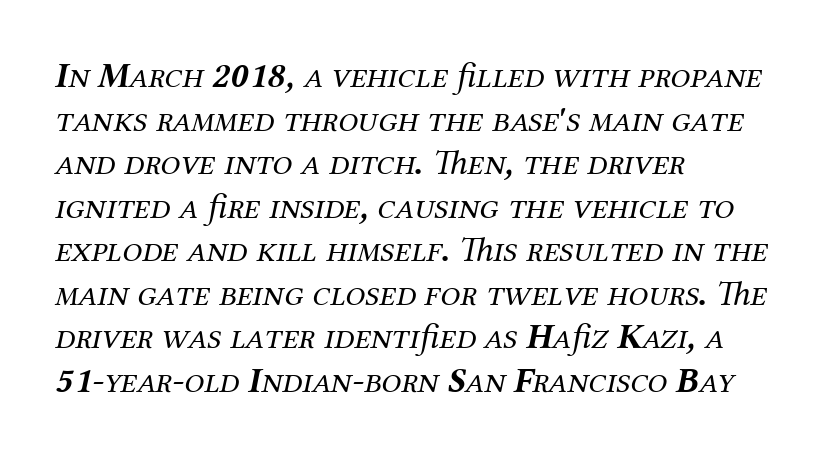
The image shows 36 px regular-weight serif type, italic (leaning right); set left-aligned, line spacing 1.21x, normal letter spacing, not underlined; medium stroke contrast and a medium x-height.
